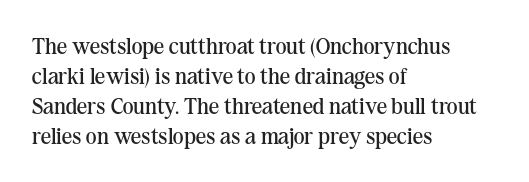
{"italic": "no", "bold": "no", "underline": "no", "align": "left", "line_spacing": "normal", "line_spacing_ratio": 1.3, "letter_spacing": "normal", "letter_spacing_em": 0.0, "glyph_px": 23}
